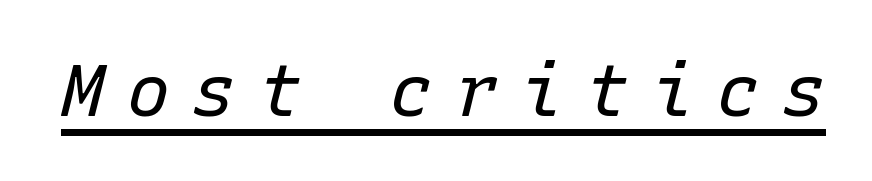
The image shows 72 px regular-weight type, italic (leaning right), monospaced; set unusually wide letter spacing (+0.31 em), underlined; low stroke contrast and a medium x-height.
